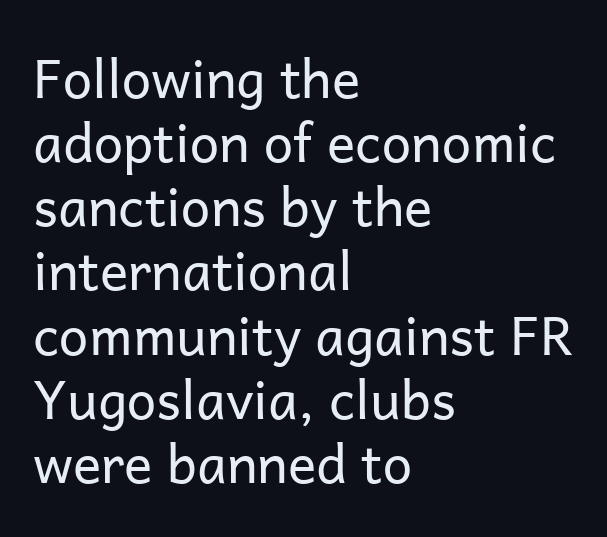
The image shows 53 px regular-weight sans-serif type, upright; set left-aligned, line spacing 1.21x, normal letter spacing, not underlined; low stroke contrast and a medium x-height.
